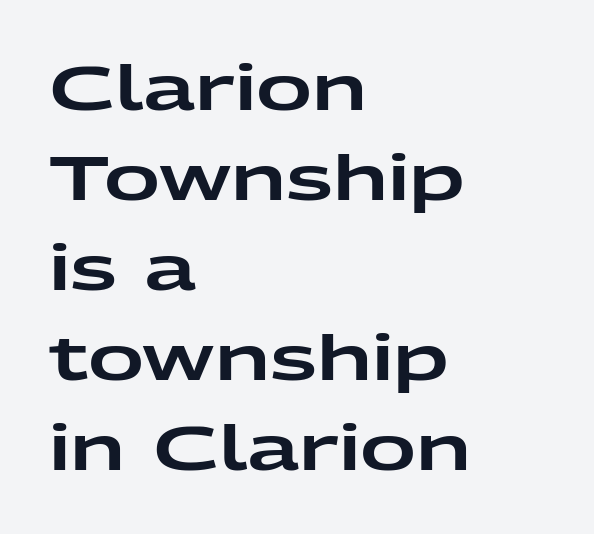
{"serif": "no", "italic": "no", "width": "wide", "stroke_contrast": "low", "x_height": "medium", "monospaced": "no", "underline": "no", "align": "left", "line_spacing": "normal", "line_spacing_ratio": 1.45, "letter_spacing": "normal", "letter_spacing_em": 0.0, "glyph_px": 62}
